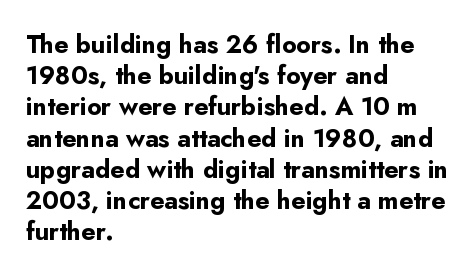
Caption: standard tracking, unaltered. Weight: bold. Line beginnings align vertically; line endings do not. The type sits square on the baseline with zero lean.
